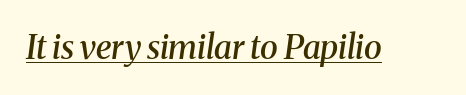
Q: Is the text bold? A: Semi-bold.
Q: Is the text italic (slanted)? A: Yes, it leans right by about 8 degrees.
Q: Is the typeface a serif or a sans-serif typeface? A: Serif.
Q: Is the text underlined? A: Yes.
Q: Is the spacing between letters normal or unusually wide? A: Normal.
Q: Width (condensed, normal, or wide)? A: Normal.
Q: Stroke contrast? A: Medium.
Q: x-height? A: Medium.
Q: Monospaced? A: No.
